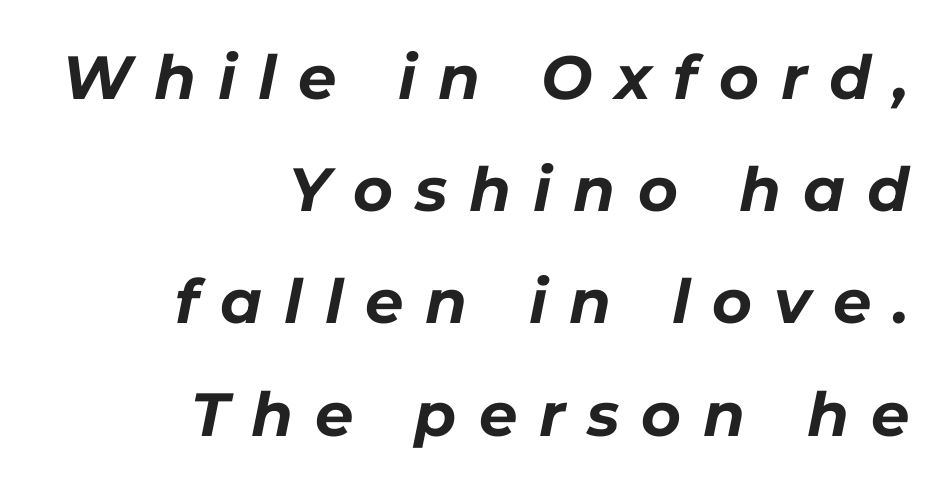
This is oblique type, the kind used for emphasis or titles. Note the varied advance widths — an 'i' is clearly narrower than an 'm'. The words here are not underlined. The face used here has the dense, thick strokes of a bold. Is the letter spacing exaggerated? Yes — the characters are pushed far apart.
